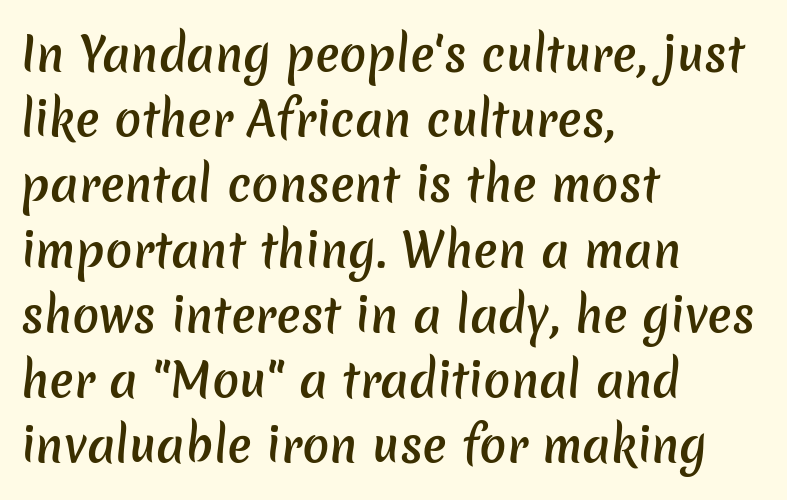
Q: Is the text bold? A: Semi-bold.
Q: Is the typeface a serif or a sans-serif typeface? A: Sans-serif.
Q: Is the text underlined? A: No.
Q: How is the paragraph aligned? A: Left-aligned.
Q: Is the spacing between letters normal or unusually wide? A: Normal.
Q: Is the spacing between lines tight, normal or loose? A: Normal.
Q: Width (condensed, normal, or wide)? A: Normal.
Q: Stroke contrast? A: Low.
Q: x-height? A: Medium.
Q: Monospaced? A: No.
